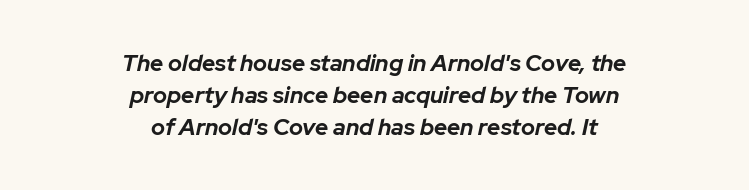
{"italic": "yes", "lean": "right", "slant_degrees": 12, "bold": "yes", "underline": "no", "align": "center", "line_spacing": "normal", "line_spacing_ratio": 1.39, "letter_spacing": "normal", "letter_spacing_em": 0.0, "glyph_px": 23}
